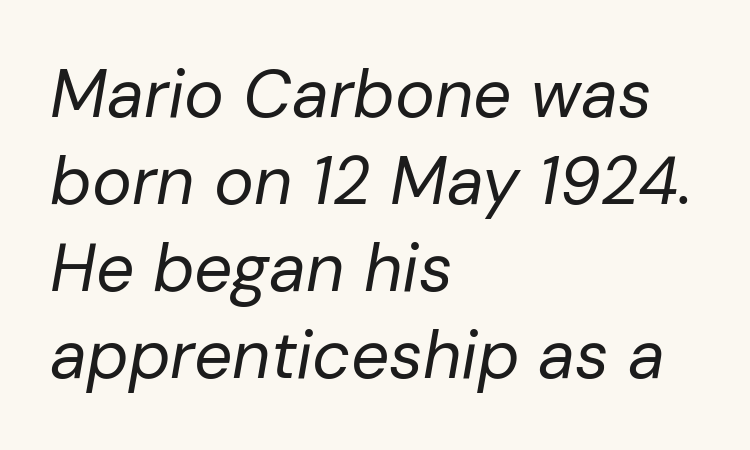
The image shows 67 px regular-weight type, italic (leaning right); set left-aligned, normal line spacing (1.3x), normal letter spacing, not underlined; low stroke contrast and a medium x-height.
